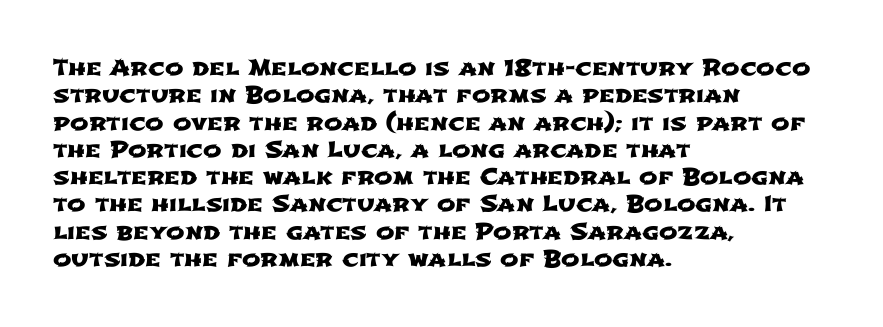
{"underline": "no", "align": "left", "line_spacing_ratio": 1.24, "letter_spacing": "normal", "letter_spacing_em": 0.0, "glyph_px": 22}
